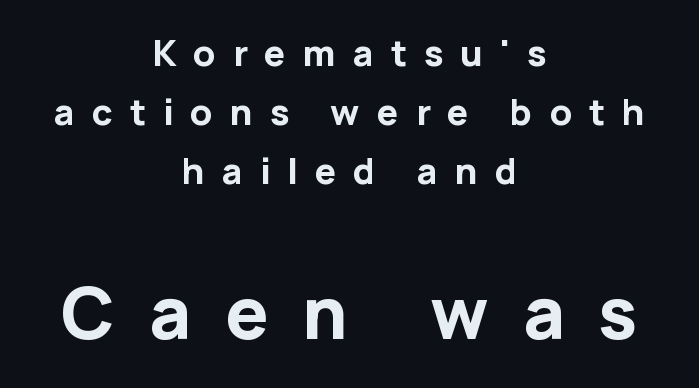
The image shows 72 px bold sans-serif type, upright; set centered, normal line spacing (1.64x), unusually wide letter spacing (+0.47 em), not underlined; the second (bottom) block is 2.0x larger; low stroke contrast and a medium x-height.
